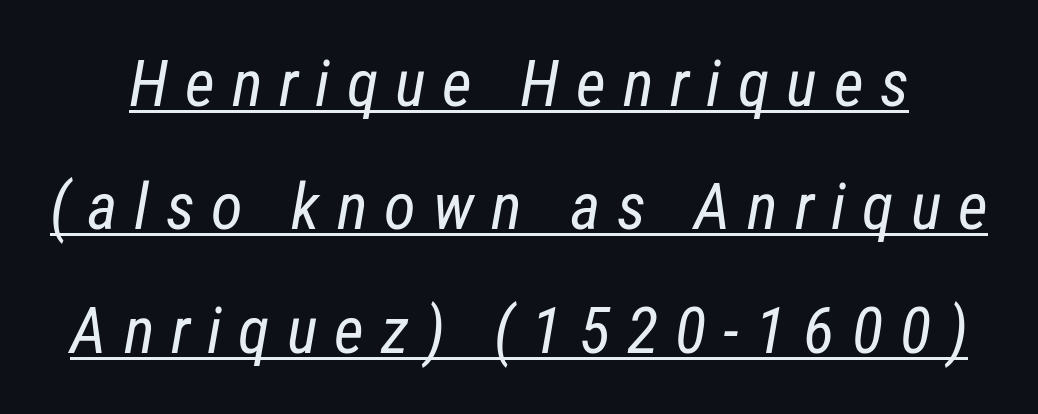
Q: Is the text bold? A: No.
Q: Is the text italic (slanted)? A: Yes, it leans right by about 12 degrees.
Q: Is the text underlined? A: Yes.
Q: Is the spacing between letters normal or unusually wide? A: Unusually wide.
Q: Is the spacing between lines tight, normal or loose? A: Loose.
Q: Width (condensed, normal, or wide)? A: Condensed.
Q: Stroke contrast? A: Low.
Q: x-height? A: Medium.
Q: Monospaced? A: No.
